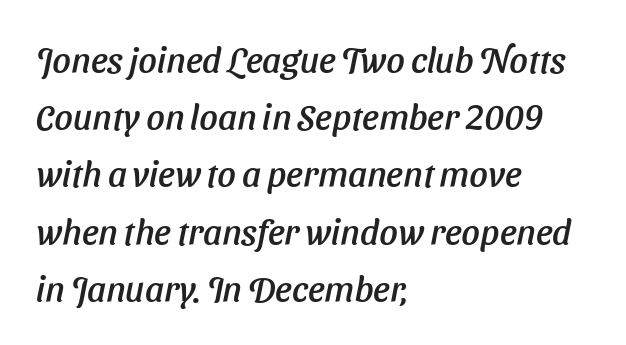
{"italic": "yes", "lean": "right", "slant_degrees": 11, "width": "normal", "stroke_contrast": "low", "x_height": "medium", "monospaced": "no", "underline": "no", "align": "left", "line_spacing": "normal", "line_spacing_ratio": 1.59, "letter_spacing": "normal", "letter_spacing_em": 0.0, "glyph_px": 36}
